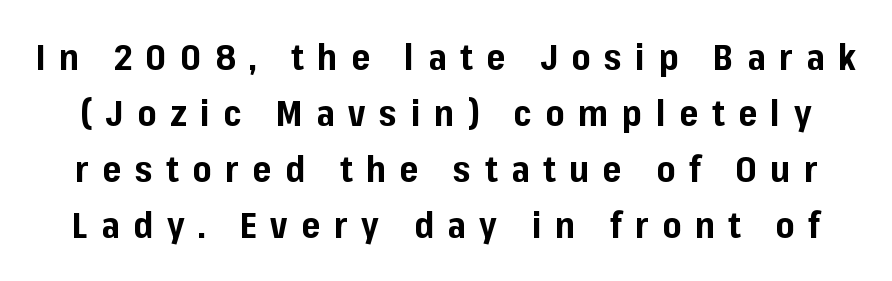
Q: Is the text bold? A: Yes.
Q: Is the text italic (slanted)? A: No, it is upright.
Q: Is the typeface a serif or a sans-serif typeface? A: Sans-serif.
Q: Is the text underlined? A: No.
Q: Is the spacing between letters normal or unusually wide? A: Unusually wide.
Q: Is the spacing between lines tight, normal or loose? A: Normal.
Q: Width (condensed, normal, or wide)? A: Normal.
Q: Stroke contrast? A: Low.
Q: x-height? A: Medium.
Q: Monospaced? A: No.
